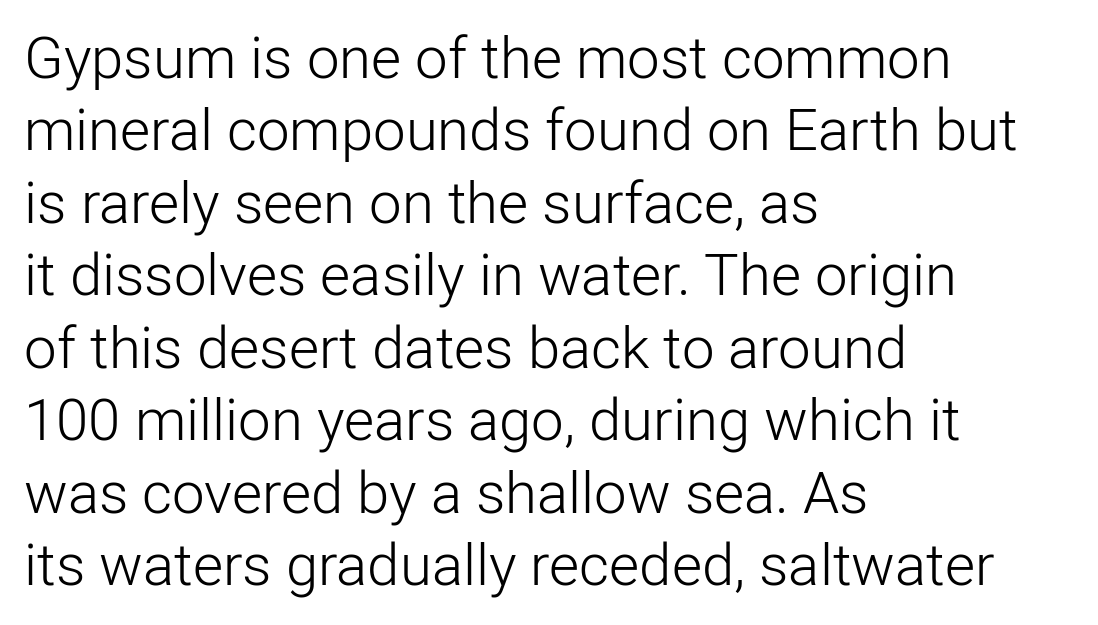
The image shows 58 px light sans-serif type, upright; set left-aligned, normal line spacing (1.25x), normal letter spacing, not underlined; low stroke contrast and a medium x-height.
